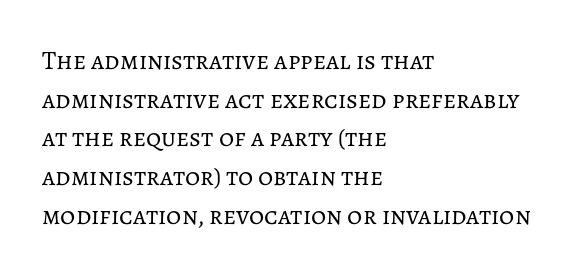
Posture: vertical. The weight tops out at a normal text grade. Words appear dense and cohesive because spacing is normal. If you drew a ruler down the left edge, every line would touch it. Line spacing here is normal. Underline: absent.
